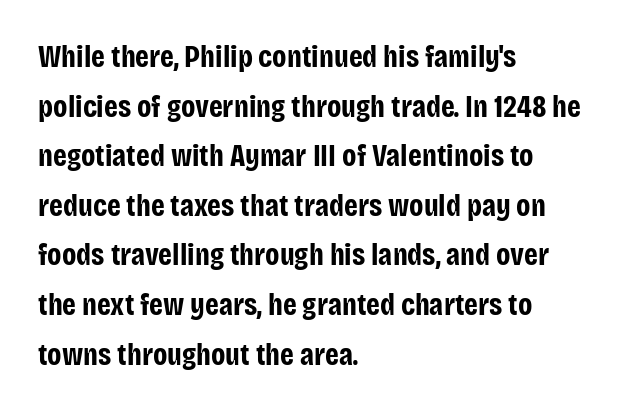
Q: Is the text bold? A: Yes.
Q: Is the text italic (slanted)? A: No, it is upright.
Q: Is the typeface a serif or a sans-serif typeface? A: Sans-serif.
Q: Is the text underlined? A: No.
Q: How is the paragraph aligned? A: Left-aligned.
Q: Is the spacing between letters normal or unusually wide? A: Normal.
Q: Is the spacing between lines tight, normal or loose? A: Normal.
Q: Width (condensed, normal, or wide)? A: Condensed.
Q: Stroke contrast? A: Low.
Q: x-height? A: Large.
Q: Monospaced? A: No.
